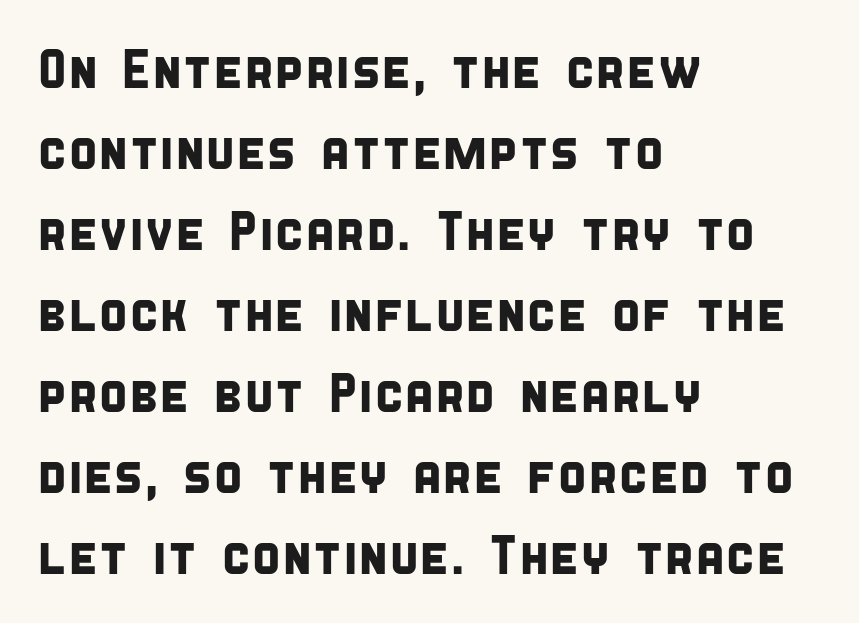
Q: Is the typeface a serif or a sans-serif typeface? A: Sans-serif.
Q: Is the text underlined? A: No.
Q: How is the paragraph aligned? A: Left-aligned.
Q: Is the spacing between letters normal or unusually wide? A: Normal.
Q: Is the spacing between lines tight, normal or loose? A: Normal.
Q: Width (condensed, normal, or wide)? A: Condensed.
Q: Stroke contrast? A: Low.
Q: x-height? A: Large.
Q: Monospaced? A: No.
